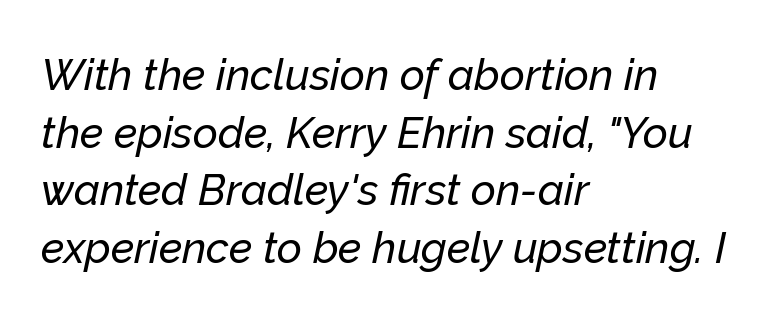
What's the leading like? Ordinary, nothing unusual. A typesetter would call this zero additional tracking. Check under the words: just untouched page. Is this a fixed-width face? No — the glyphs have proportional, varying widths.
